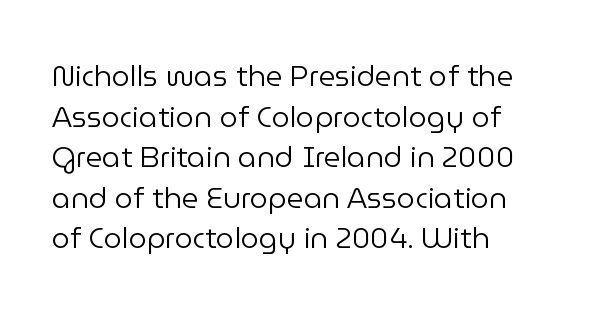
The face used here is proportionally spaced, like ordinary book or web type. Evenly set lines give the paragraph a standard silhouette. The letters look calm and open, with moderate or lighter stems. Words appear dense and cohesive because spacing is normal. The strip under each line holds only bare page.
